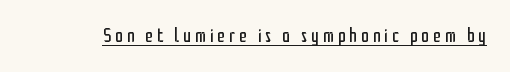
The face looks like a standard text weight, possibly lighter. Rendered with straight, roman letterforms. The rendered words wear a rule along their underside.
